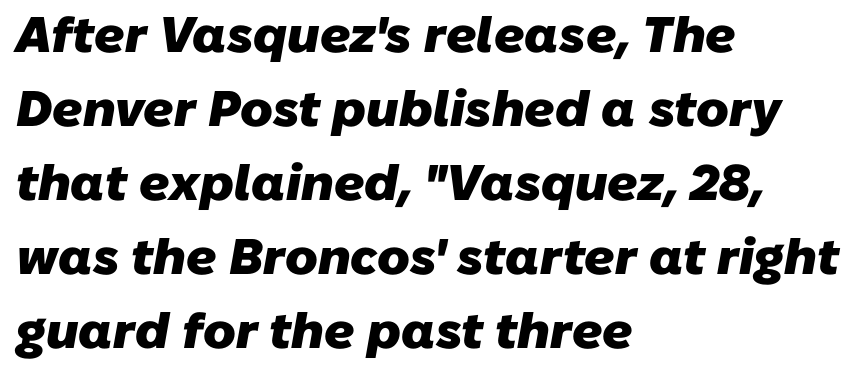
The image shows 50 px heavy sans-serif type; set left-aligned, normal line spacing (1.48x), normal letter spacing, not underlined; low stroke contrast and a medium x-height.
